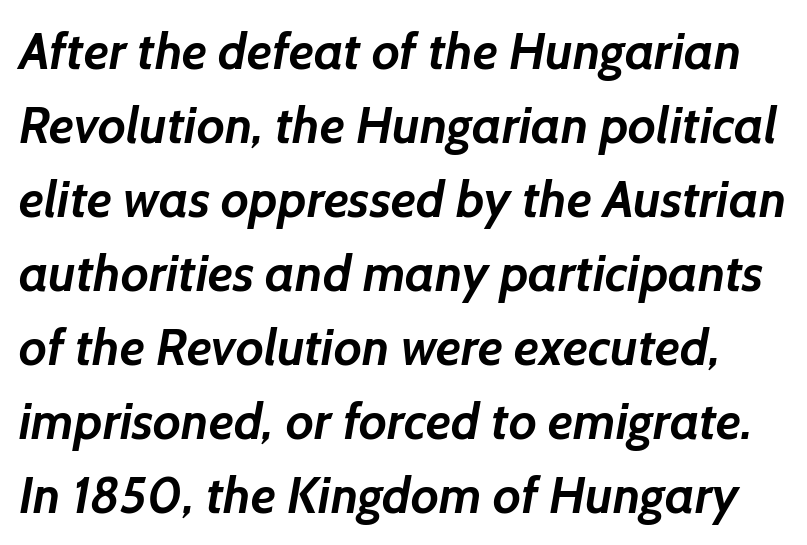
Q: Is the text bold? A: Yes.
Q: Is the typeface a serif or a sans-serif typeface? A: Sans-serif.
Q: Is the text underlined? A: No.
Q: Is the spacing between letters normal or unusually wide? A: Normal.
Q: Is the spacing between lines tight, normal or loose? A: Normal.
Q: Width (condensed, normal, or wide)? A: Normal.
Q: Stroke contrast? A: Low.
Q: x-height? A: Medium.
Q: Monospaced? A: No.
